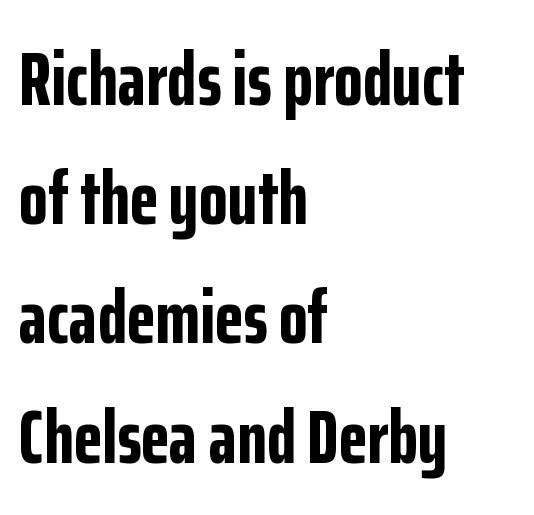
{"serif": "no", "italic": "no", "bold": "yes", "weight": "bold", "width": "condensed", "stroke_contrast": "low", "x_height": "medium", "monospaced": "no", "underline": "no", "align": "left", "line_spacing": "normal", "line_spacing_ratio": 1.59, "letter_spacing": "normal", "letter_spacing_em": 0.0, "glyph_px": 75}
